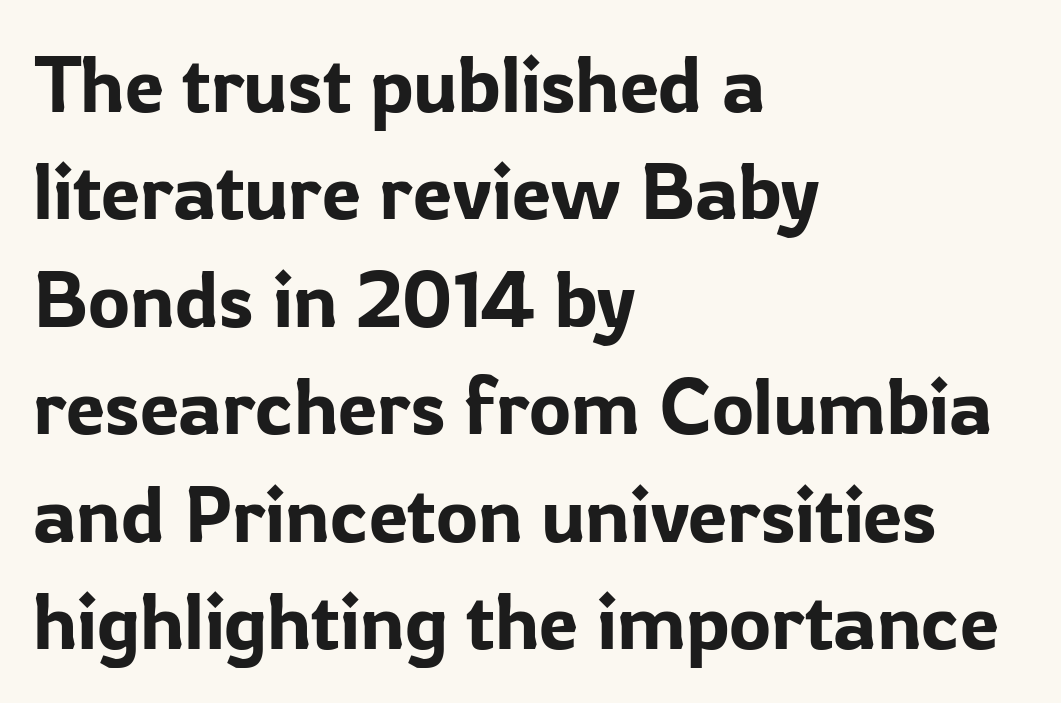
Q: Is the text italic (slanted)? A: No, it is upright.
Q: Is the typeface a serif or a sans-serif typeface? A: Sans-serif.
Q: Is the text underlined? A: No.
Q: How is the paragraph aligned? A: Left-aligned.
Q: Is the spacing between letters normal or unusually wide? A: Normal.
Q: Is the spacing between lines tight, normal or loose? A: Normal.
Q: Width (condensed, normal, or wide)? A: Normal.
Q: Stroke contrast? A: Low.
Q: x-height? A: Medium.
Q: Monospaced? A: No.
